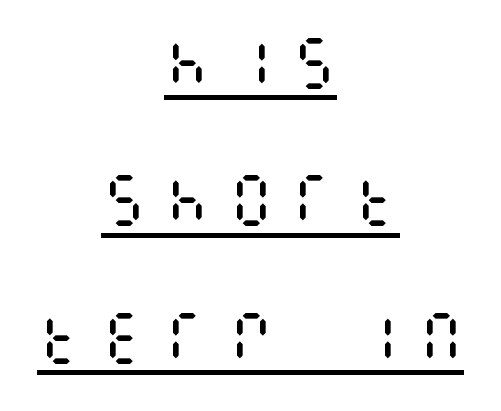
Stems here are at most as thick as an everyday book face. A typesetter would mark this as roman, not italic. What stands out about the letter spacing? Its width — letters are far apart. Looks like someone drew a line under every word here. Rows of type keep a wide berth in the vertical direction. Line starts and ends both wander, symmetrically.
